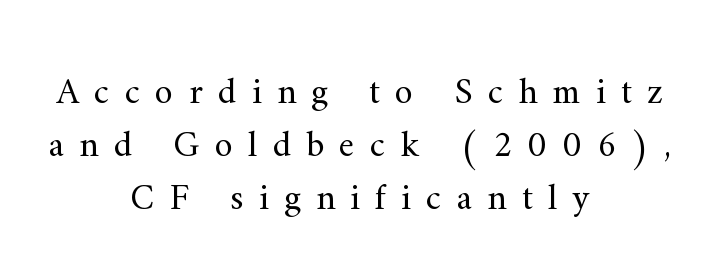
Q: Is the text bold? A: No.
Q: Is the text italic (slanted)? A: No, it is upright.
Q: Is the typeface a serif or a sans-serif typeface? A: Serif.
Q: Is the text underlined? A: No.
Q: How is the paragraph aligned? A: Centered.
Q: Is the spacing between letters normal or unusually wide? A: Unusually wide.
Q: Is the spacing between lines tight, normal or loose? A: Normal.
Q: Width (condensed, normal, or wide)? A: Normal.
Q: Stroke contrast? A: Medium.
Q: x-height? A: Small.
Q: Monospaced? A: No.
